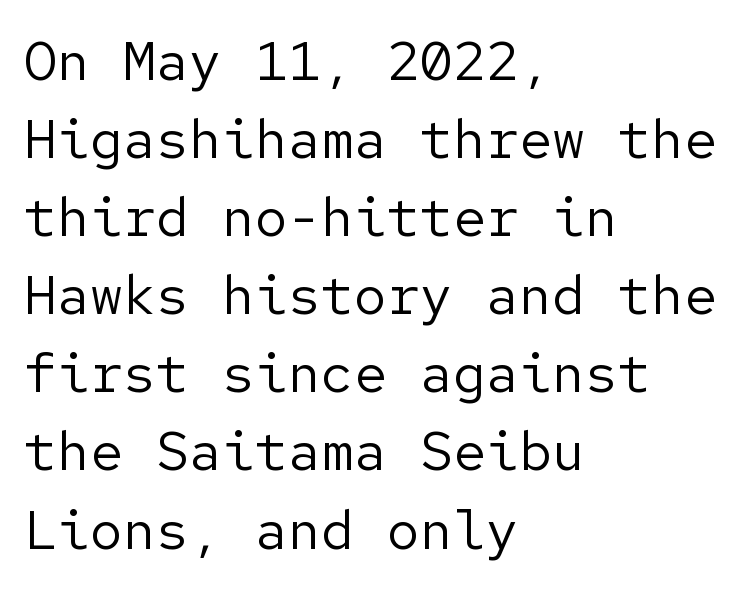
The image shows 55 px regular-weight sans-serif type, upright; set left-aligned, normal line spacing (1.42x), normal letter spacing, not underlined; low stroke contrast and a medium x-height.
